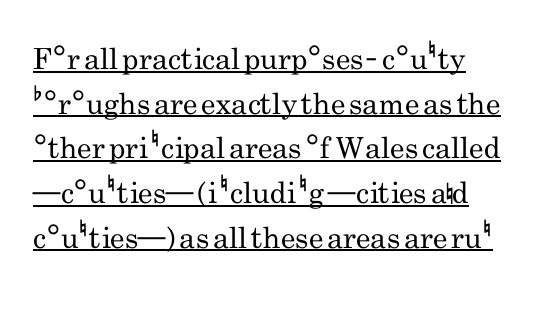
The image shows 29 px regular-weight, condensed sans-serif type, upright; set left-aligned, normal line spacing (1.54x), normal letter spacing, underlined; low stroke contrast and a small x-height.
